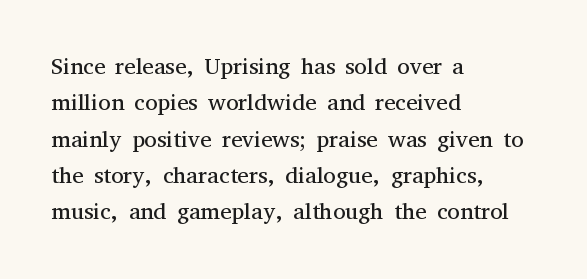
Q: Is the text bold? A: No.
Q: Is the text italic (slanted)? A: No, it is upright.
Q: Is the text underlined? A: No.
Q: How is the paragraph aligned? A: Left-aligned.
Q: Is the spacing between letters normal or unusually wide? A: Normal.
Q: Is the spacing between lines tight, normal or loose? A: Normal.
